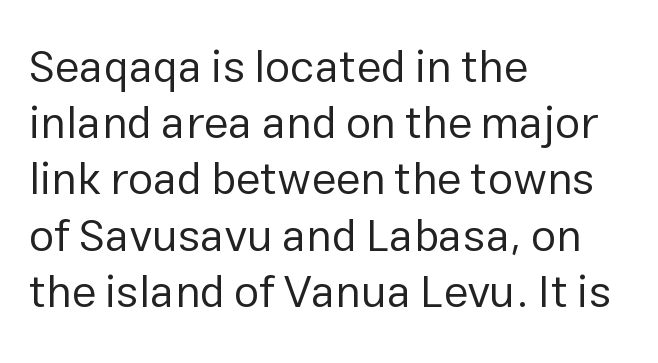
The image shows 45 px regular-weight sans-serif type, upright; set left-aligned, normal line spacing (1.25x), normal letter spacing, not underlined; low stroke contrast and a medium x-height.
